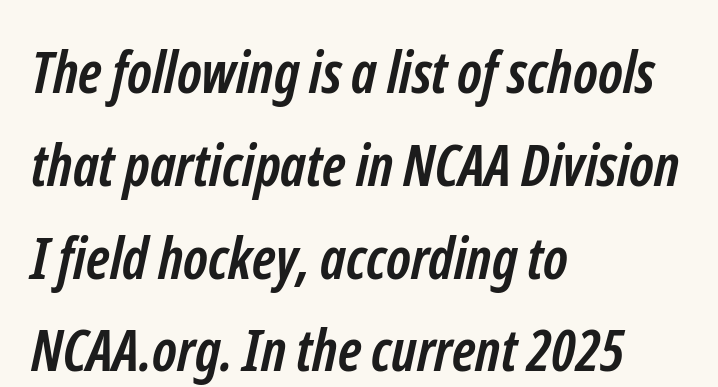
Set as a true bold cut, around the 700 mark. Rows of type keep a routine distance in the vertical direction. Clear beneath every line of the passage. Do the characters align in a grid? No, the font is proportional.
